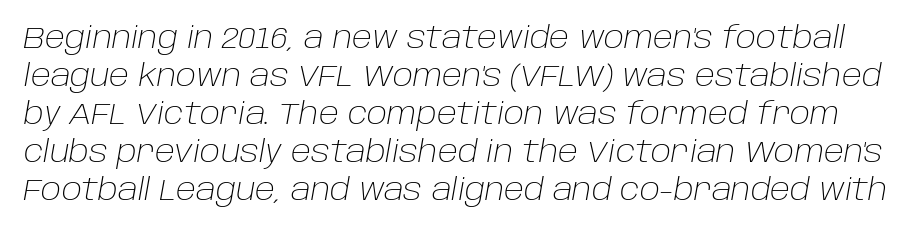
The image shows 30 px light type, italic (leaning right); set normal line spacing (1.27x), normal letter spacing, not underlined; low stroke contrast and a large x-height.
